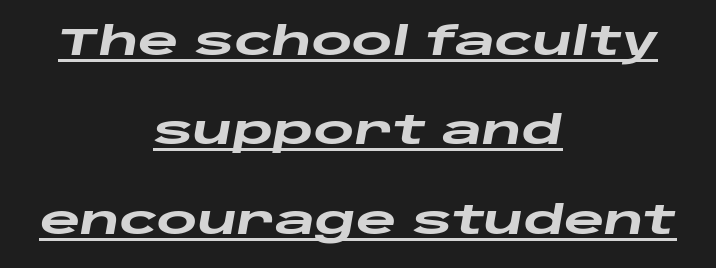
{"italic": "yes", "lean": "right", "slant_degrees": 10, "bold": "yes", "weight": "heavy", "width": "wide", "stroke_contrast": "low", "x_height": "large", "monospaced": "no", "underline": "yes", "align": "center", "line_spacing": "loose", "line_spacing_ratio": 2.29, "letter_spacing": "normal", "letter_spacing_em": 0.0, "glyph_px": 39}
